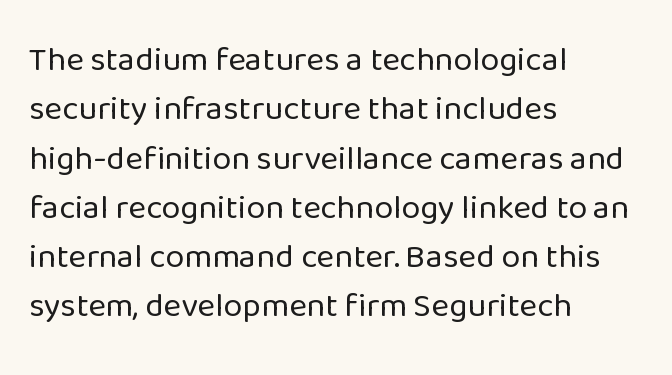
The image shows 34 px regular-weight sans-serif type, upright; set left-aligned, normal line spacing (1.45x), normal letter spacing, not underlined; low stroke contrast and a medium x-height.
